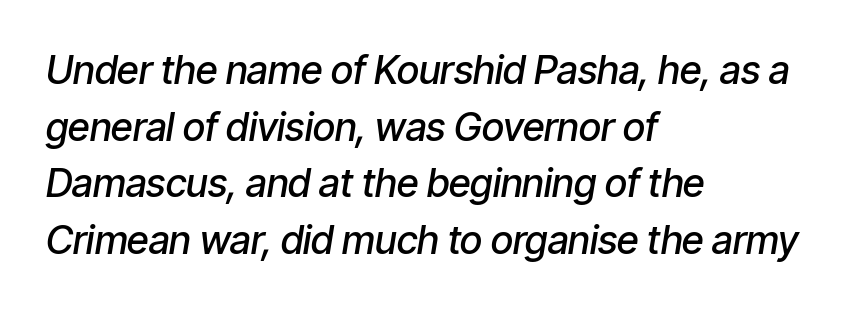
{"italic": "yes", "lean": "right", "slant_degrees": 9, "bold": "semi", "weight": "semibold", "width": "condensed", "stroke_contrast": "low", "x_height": "medium", "monospaced": "no", "underline": "no", "align": "left", "line_spacing": "normal", "line_spacing_ratio": 1.45, "letter_spacing": "normal", "letter_spacing_em": 0.0, "glyph_px": 39}
